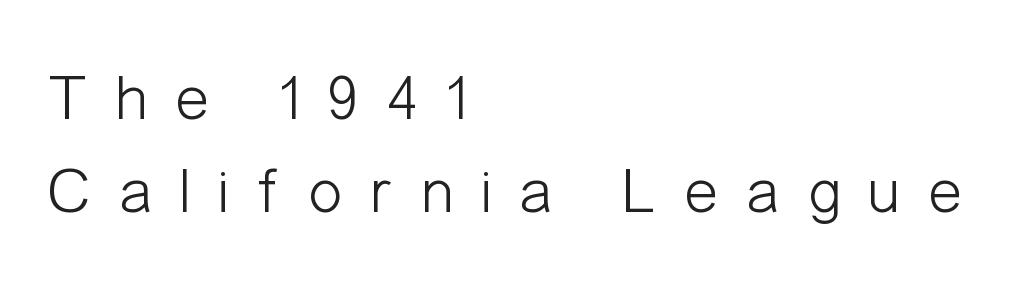
Q: Is the text bold? A: No.
Q: Is the text italic (slanted)? A: No, it is upright.
Q: Is the typeface a serif or a sans-serif typeface? A: Sans-serif.
Q: Is the text underlined? A: No.
Q: How is the paragraph aligned? A: Left-aligned.
Q: Is the spacing between letters normal or unusually wide? A: Unusually wide.
Q: Is the spacing between lines tight, normal or loose? A: Normal.
Q: Width (condensed, normal, or wide)? A: Condensed.
Q: Stroke contrast? A: Low.
Q: x-height? A: Medium.
Q: Monospaced? A: No.
